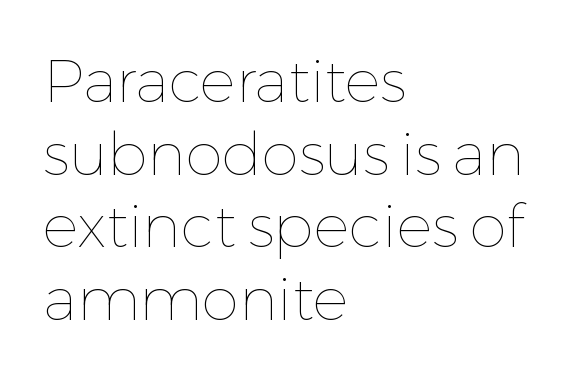
Vertical stems look standard width or narrower in stroke. Tracking value appears to be zero — textbook default spacing. Beneath every word, the page is bare. Is the block centered? No — it sits flush against the left margin.
